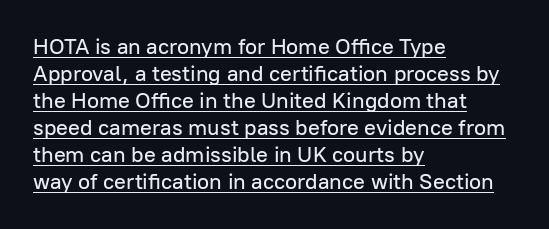
Q: Is the text italic (slanted)? A: No, it is upright.
Q: Is the text underlined? A: Yes.
Q: How is the paragraph aligned? A: Left-aligned.
Q: Is the spacing between letters normal or unusually wide? A: Normal.
